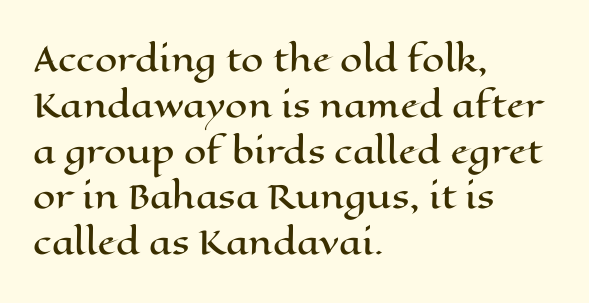
The image shows 32 px wide type, upright; set left-aligned, normal line spacing (1.43x), normal letter spacing, not underlined; high stroke contrast and a medium x-height.
